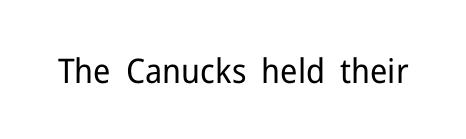
Q: Is the text bold? A: No.
Q: Is the text italic (slanted)? A: No, it is upright.
Q: Is the typeface a serif or a sans-serif typeface? A: Sans-serif.
Q: Is the text underlined? A: No.
Q: Is the spacing between letters normal or unusually wide? A: Normal.
Q: Width (condensed, normal, or wide)? A: Normal.
Q: Stroke contrast? A: Low.
Q: x-height? A: Medium.
Q: Monospaced? A: No.
